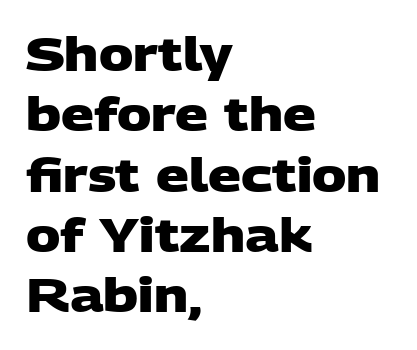
Regular leading. Compared with an ordinary text face, these strokes are far heavier — a full bold. The paragraph shown leans on its left margin. Proportional: the letters do not fall into vertical columns. The strip under each line holds only bare page.
